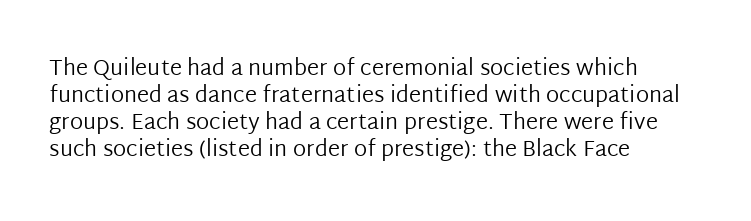
{"italic": "no", "bold": "no", "underline": "no", "align": "left", "line_spacing_ratio": 1.23, "letter_spacing": "normal", "letter_spacing_em": 0.0, "glyph_px": 22}
